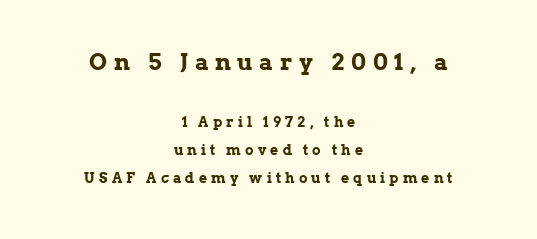
Q: Is the text bold? A: Yes.
Q: Is the text italic (slanted)? A: No, it is upright.
Q: Is the text underlined? A: No.
Q: How is the paragraph aligned? A: Centered.
Q: Is the spacing between letters normal or unusually wide? A: Unusually wide.
Q: Is the spacing between lines tight, normal or loose? A: Loose.
Q: Which block of text is set in a larger size, the first (top) or the second (bottom)? A: The first (top) one.
